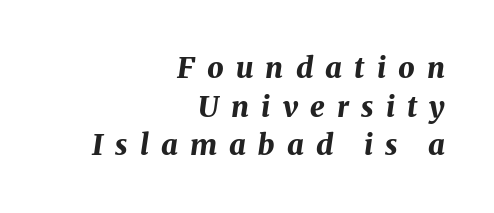
The face used here is proportionally spaced, like ordinary book or web type. Glance below the letters and you will spot only blank space. Notice how thick the strokes are: this is what a full bold looks like. The whole block is typeset with a tilt.
